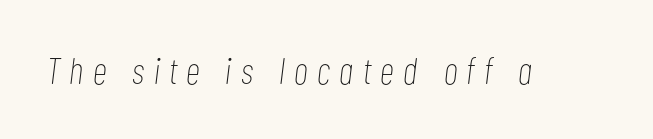
The image shows 37 px thin, condensed type, italic (leaning right); set unusually wide letter spacing (+0.26 em), not underlined; low stroke contrast and a medium x-height.
